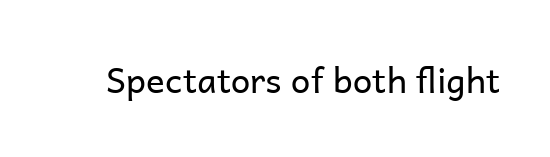
{"serif": "no", "italic": "no", "bold": "no", "weight": "regular", "width": "normal", "stroke_contrast": "low", "x_height": "medium", "monospaced": "no", "underline": "no", "letter_spacing": "normal", "letter_spacing_em": 0.0, "glyph_px": 35}
